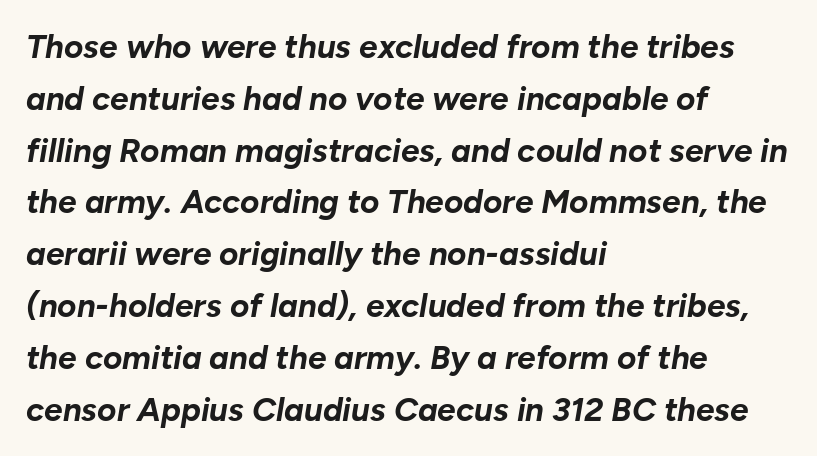
{"italic": "yes", "lean": "right", "slant_degrees": 10, "bold": "yes", "weight": "bold", "width": "normal", "stroke_contrast": "low", "x_height": "medium", "monospaced": "no", "underline": "no", "align": "left", "line_spacing": "normal", "line_spacing_ratio": 1.57, "letter_spacing": "normal", "letter_spacing_em": 0.0, "glyph_px": 33}
